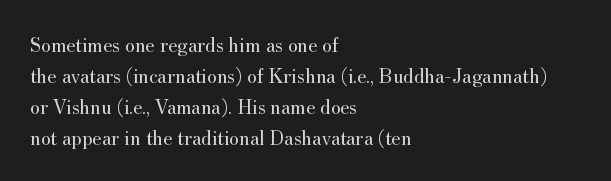
The image shows 21 px text type, upright; set left-aligned, normal line spacing (1.48x), normal letter spacing, not underlined.
